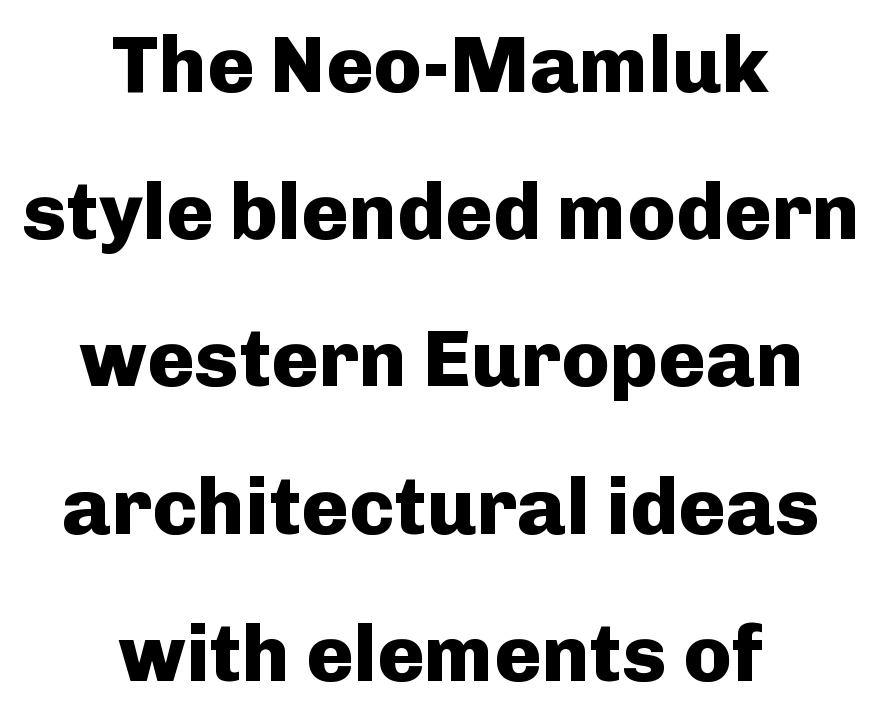
Q: Is the text bold? A: Yes.
Q: Is the text italic (slanted)? A: No, it is upright.
Q: Is the typeface a serif or a sans-serif typeface? A: Sans-serif.
Q: Is the text underlined? A: No.
Q: How is the paragraph aligned? A: Centered.
Q: Is the spacing between letters normal or unusually wide? A: Normal.
Q: Width (condensed, normal, or wide)? A: Normal.
Q: Stroke contrast? A: Low.
Q: x-height? A: Medium.
Q: Monospaced? A: No.
